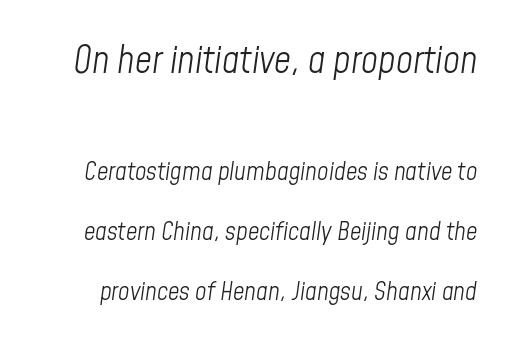
The image shows 37 px light, condensed type, italic (leaning right); set loose line spacing (2.41x), normal letter spacing, not underlined; the first (top) block is 1.48x larger; low stroke contrast and a medium x-height.
